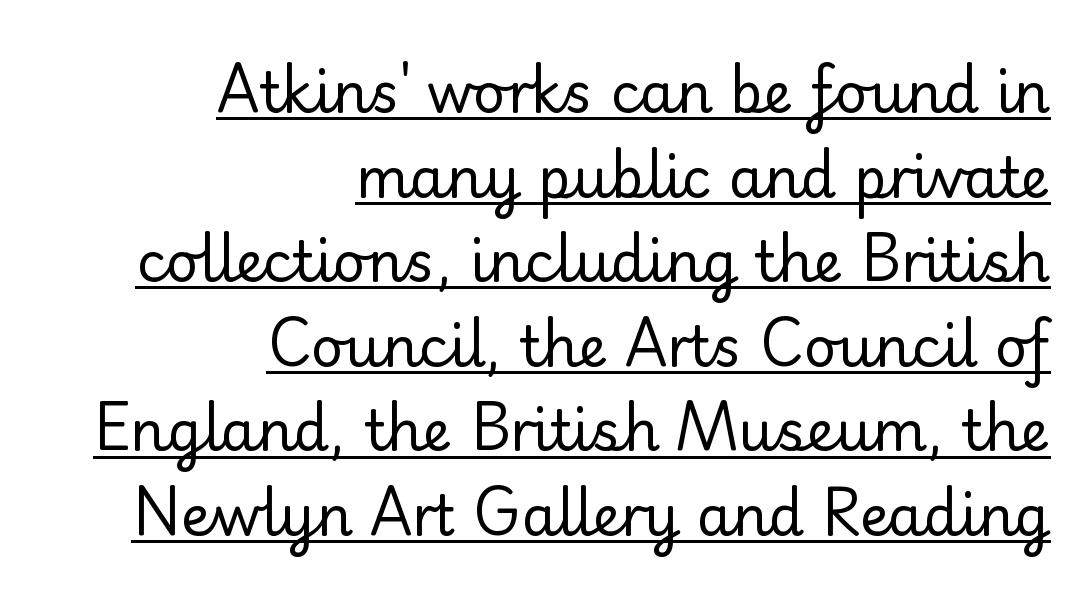
A light-to-regular cut is what we see here. Unlike italic type, these characters show no tilt at all. Here the designer chose a conventional face with non-uniform glyph widths. The rendering anchors every line to the right-hand side. A typographer would call this underscored text.
